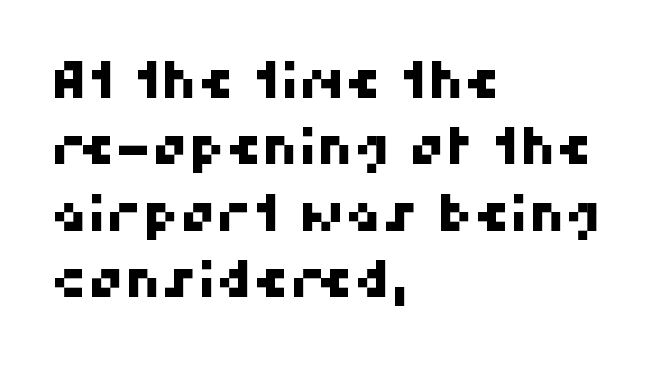
These lines are rendered in a variable-pitch font. The gaps between neighbouring characters are ordinary and unremarkable. Underlining? Definitely not there. If you drew a ruler down the left edge, every line would touch it. Note: no serifs on the glyphs. This sample keeps an unexceptional amount of space between lines.
